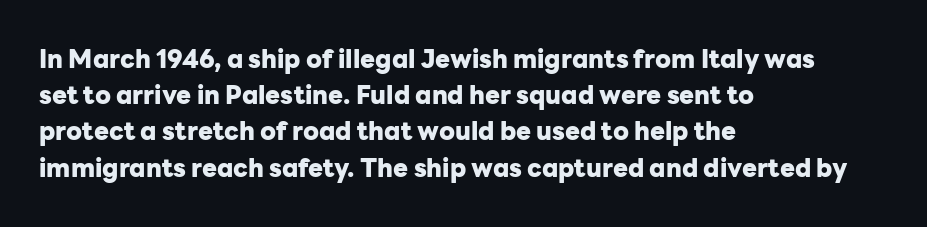
{"italic": "no", "bold": "yes", "underline": "no", "align": "left", "line_spacing": "normal", "line_spacing_ratio": 1.45, "letter_spacing": "normal", "letter_spacing_em": 0.0, "glyph_px": 25}
